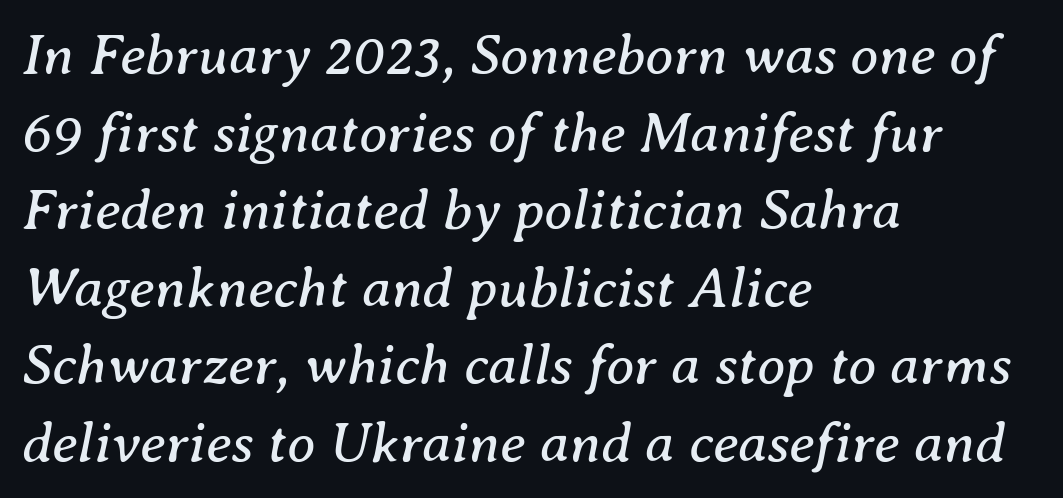
Q: Is the text bold? A: No.
Q: Is the text italic (slanted)? A: Yes, it leans right by about 8 degrees.
Q: Is the typeface a serif or a sans-serif typeface? A: Serif.
Q: Is the text underlined? A: No.
Q: How is the paragraph aligned? A: Left-aligned.
Q: Is the spacing between letters normal or unusually wide? A: Normal.
Q: Is the spacing between lines tight, normal or loose? A: Normal.
Q: Width (condensed, normal, or wide)? A: Normal.
Q: Stroke contrast? A: Medium.
Q: x-height? A: Medium.
Q: Monospaced? A: No.
